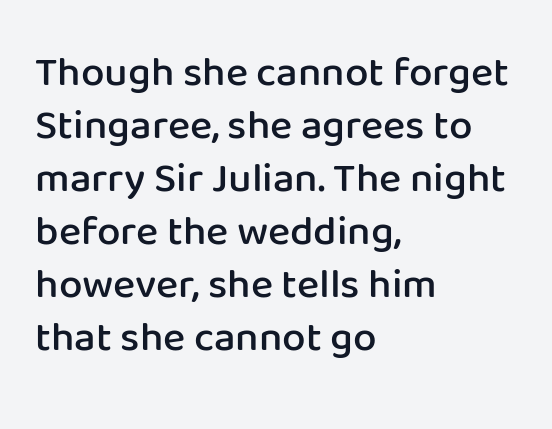
Q: Is the text bold? A: Semi-bold.
Q: Is the text italic (slanted)? A: No, it is upright.
Q: Is the typeface a serif or a sans-serif typeface? A: Sans-serif.
Q: Is the text underlined? A: No.
Q: How is the paragraph aligned? A: Left-aligned.
Q: Is the spacing between letters normal or unusually wide? A: Normal.
Q: Is the spacing between lines tight, normal or loose? A: Normal.
Q: Width (condensed, normal, or wide)? A: Normal.
Q: Stroke contrast? A: Low.
Q: x-height? A: Medium.
Q: Monospaced? A: No.
